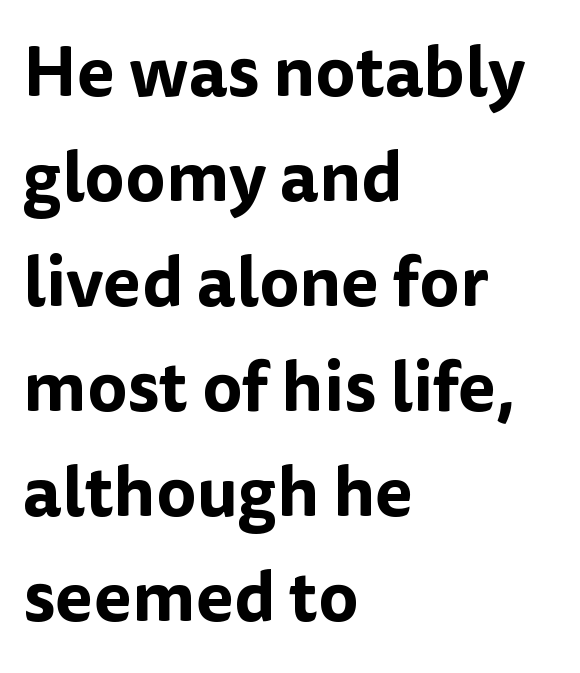
The image shows 70 px sans-serif type, upright; set left-aligned, normal line spacing (1.5x), normal letter spacing, not underlined; low stroke contrast and a medium x-height.
